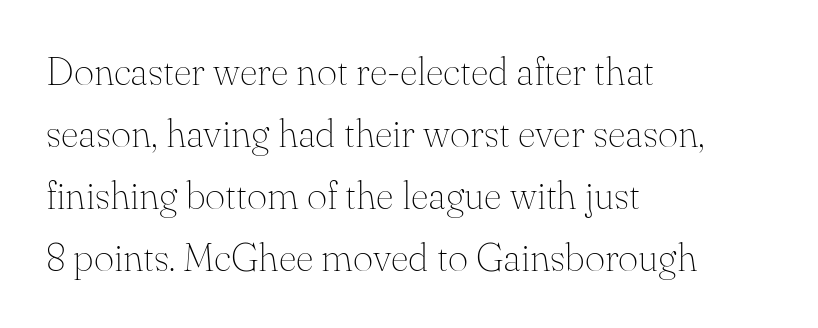
The image shows 39 px thin serif type, upright; set left-aligned, normal line spacing (1.59x), normal letter spacing, not underlined; medium stroke contrast and a small x-height.
